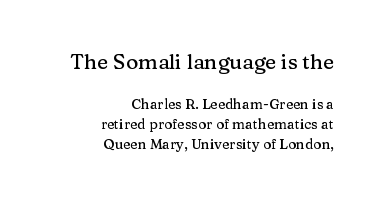
Q: Is the text italic (slanted)? A: No, it is upright.
Q: Is the text underlined? A: No.
Q: How is the paragraph aligned? A: Right-aligned.
Q: Is the spacing between letters normal or unusually wide? A: Normal.
Q: Is the spacing between lines tight, normal or loose? A: Normal.
Q: Which block of text is set in a larger size, the first (top) or the second (bottom)? A: The first (top) one.
